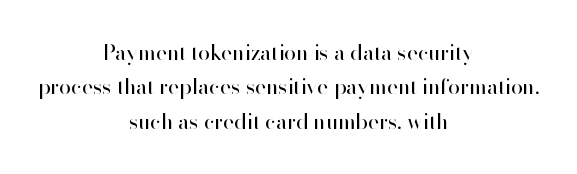
The line-height multiplier appears to be the usual default. Rendered with straight, roman letterforms. Teacher's note: observe the equal gaps on both sides — that is centered alignment. Each stroke keeps to a modest, everyday thickness or less. Only glyphs here, with clear space below each row.
